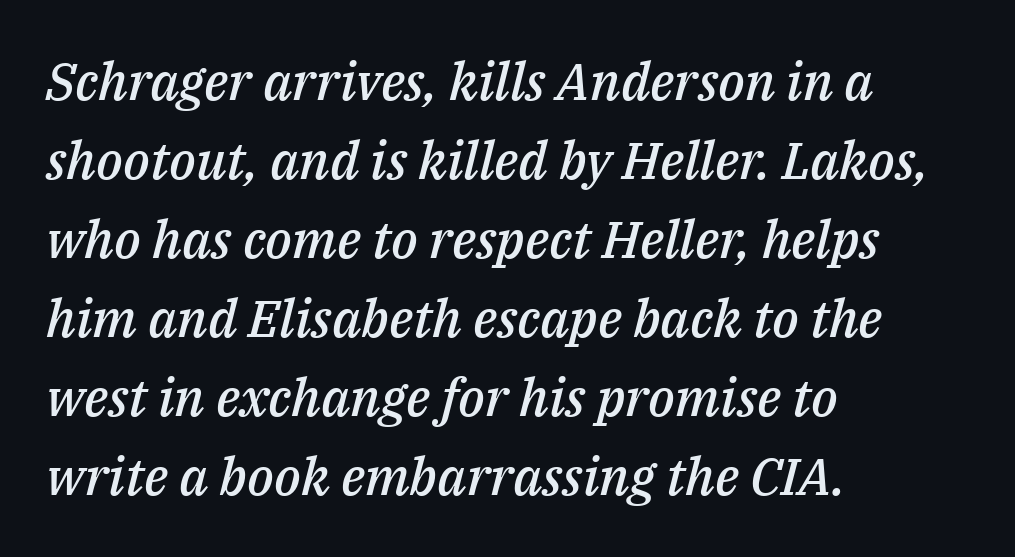
{"italic": "yes", "lean": "right", "slant_degrees": 14, "bold": "semi", "weight": "semibold", "width": "normal", "stroke_contrast": "medium", "x_height": "medium", "monospaced": "no", "underline": "no", "align": "left", "line_spacing": "normal", "line_spacing_ratio": 1.52, "letter_spacing": "normal", "letter_spacing_em": 0.0, "glyph_px": 52}
